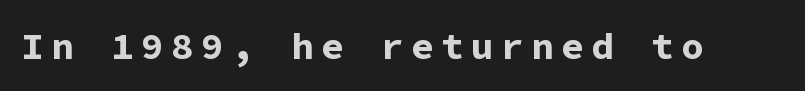
{"serif": "no", "italic": "no", "bold": "yes", "weight": "bold", "width": "normal", "stroke_contrast": "low", "x_height": "medium", "monospaced": "yes", "underline": "no", "glyph_px": 38}
